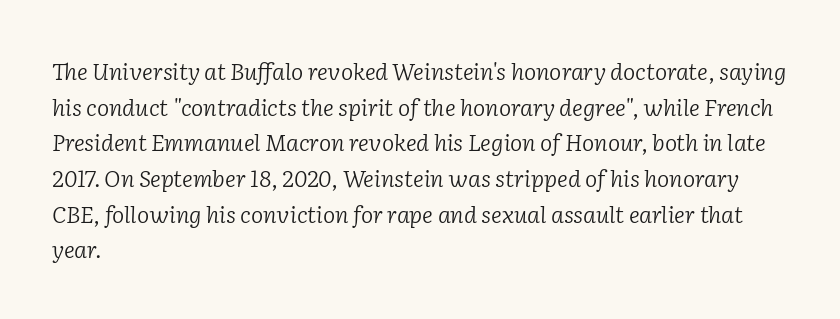
The image shows 23 px text type, italic (leaning right); set left-aligned, normal line spacing (1.55x), normal letter spacing, not underlined.
